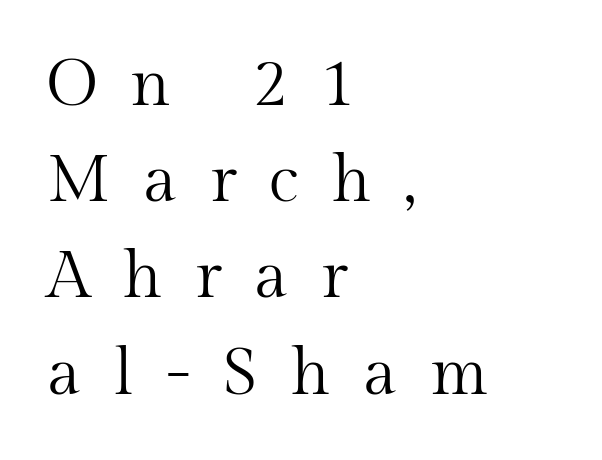
The image shows 65 px regular-weight serif type, upright; set left-aligned, normal line spacing (1.48x), unusually wide letter spacing (+0.5 em), not underlined; medium stroke contrast and a medium x-height.
